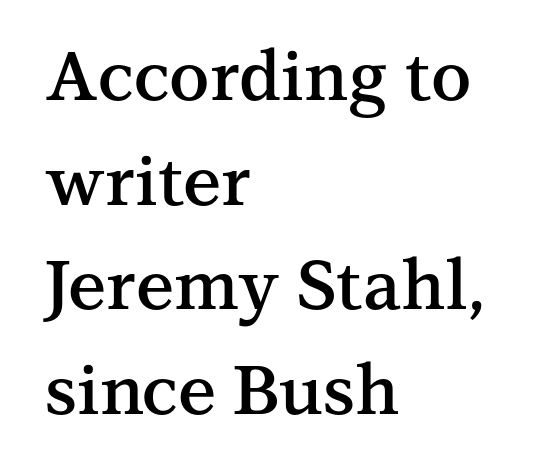
Q: Is the text bold? A: Semi-bold.
Q: Is the text italic (slanted)? A: No, it is upright.
Q: Is the typeface a serif or a sans-serif typeface? A: Serif.
Q: Is the text underlined? A: No.
Q: How is the paragraph aligned? A: Left-aligned.
Q: Is the spacing between letters normal or unusually wide? A: Normal.
Q: Is the spacing between lines tight, normal or loose? A: Normal.
Q: Width (condensed, normal, or wide)? A: Normal.
Q: Stroke contrast? A: Medium.
Q: x-height? A: Medium.
Q: Monospaced? A: No.
